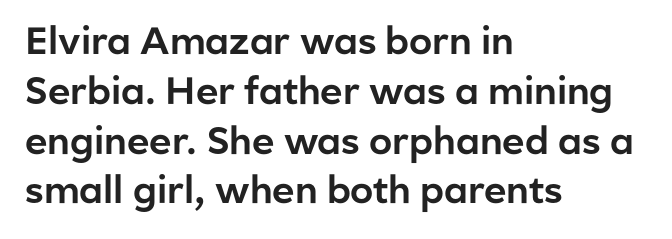
The image shows 38 px sans-serif type, upright; set left-aligned, normal line spacing (1.31x), normal letter spacing, not underlined; low stroke contrast and a medium x-height.
